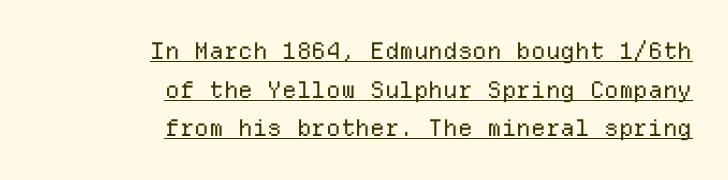
The image shows 23 px text type, upright; set right-aligned, normal line spacing (1.68x), normal letter spacing, underlined.
